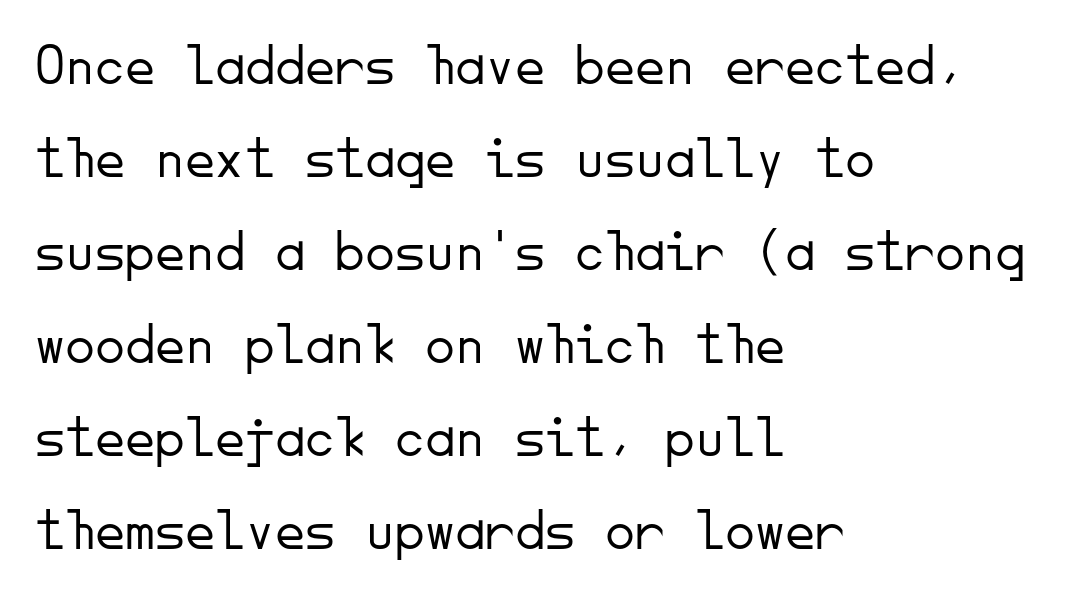
Look at the tracking — it's just the regular setting, nothing added. The type family on display is of the sans-serif kind. A normal amount of white space separates one row of letters from the next. Ascenders rise straight up at ninety degrees.
